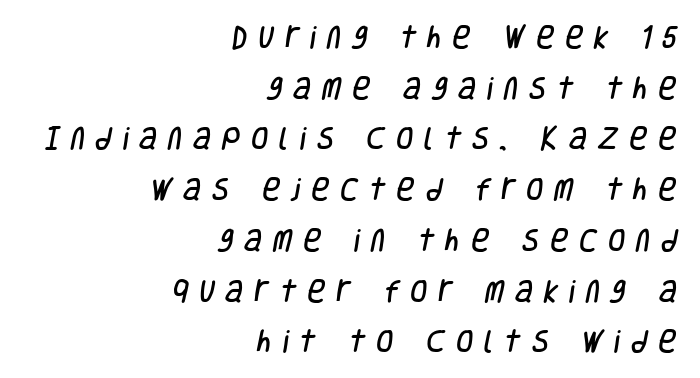
{"underline": "no", "align": "right", "line_spacing": "loose", "line_spacing_ratio": 2.03, "letter_spacing": "wide", "letter_spacing_em": 0.43, "glyph_px": 25}
